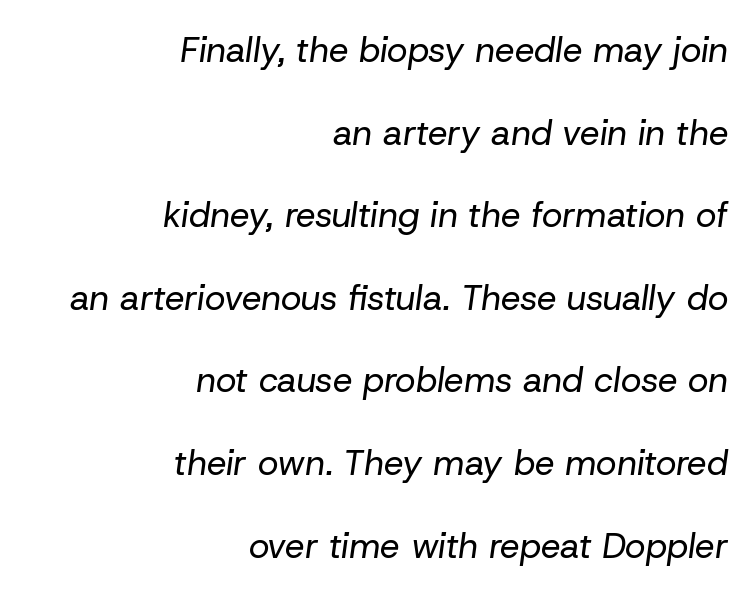
The block of text is sparse from top to bottom, with ample space between rows. It's the slanting kind of type. All the whitespace from short lines collects on the left. Here the designer chose a conventional face with non-uniform glyph widths. Stroke thickness stays within the range of a standard reading face or lighter. Plain, unruled lines of type.
